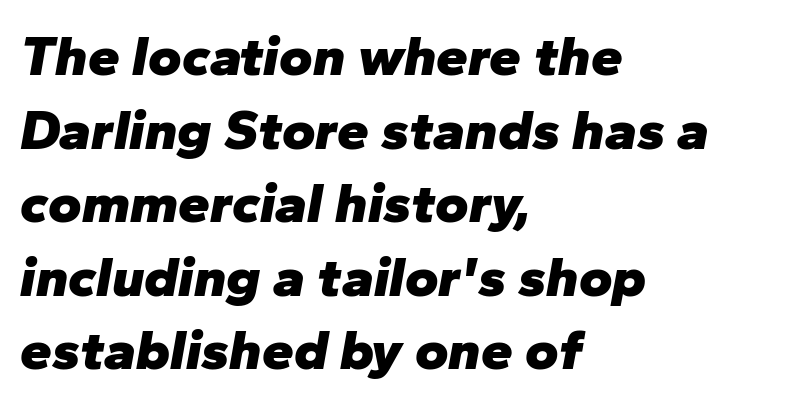
{"italic": "yes", "lean": "right", "slant_degrees": 10, "bold": "yes", "weight": "heavy", "width": "normal", "stroke_contrast": "low", "x_height": "medium", "monospaced": "no", "underline": "no", "align": "left", "line_spacing": "normal", "line_spacing_ratio": 1.29, "letter_spacing": "normal", "letter_spacing_em": 0.0, "glyph_px": 57}
